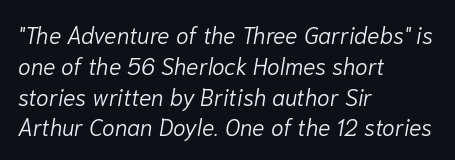
The image shows 23 px text type, italic (leaning right); set left-aligned, normal line spacing (1.34x), normal letter spacing, not underlined.
